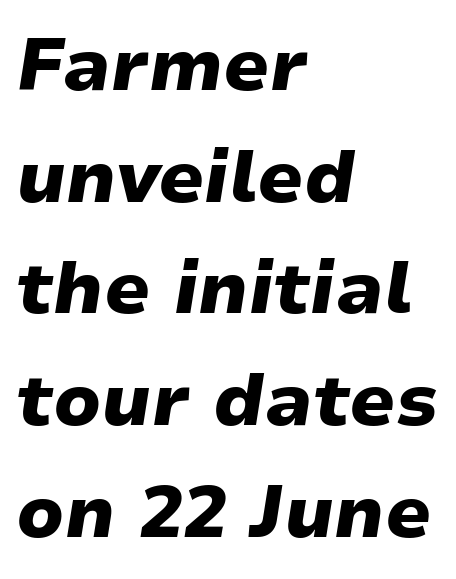
Q: Is the text bold? A: Yes.
Q: Is the text italic (slanted)? A: Yes, it leans right by about 9 degrees.
Q: Is the text underlined? A: No.
Q: How is the paragraph aligned? A: Left-aligned.
Q: Is the spacing between letters normal or unusually wide? A: Normal.
Q: Is the spacing between lines tight, normal or loose? A: Normal.
Q: Width (condensed, normal, or wide)? A: Wide.
Q: Stroke contrast? A: Low.
Q: x-height? A: Medium.
Q: Monospaced? A: No.
